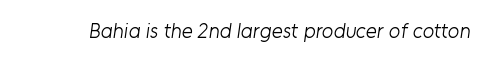
Students, note that the glyphs here touch the page at normal intervals. The typesetting does not lean heavy: it is not bold. Descender tails drop into unmarked territory.
